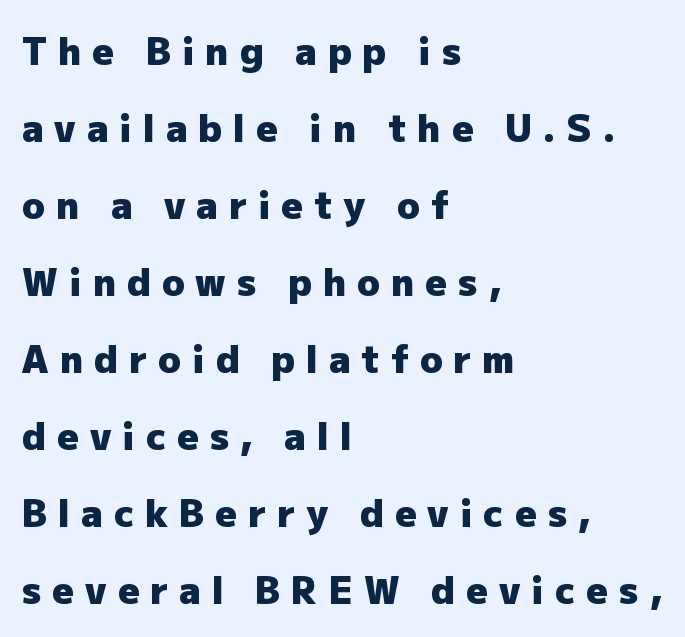
{"serif": "no", "italic": "no", "bold": "yes", "weight": "heavy", "width": "normal", "stroke_contrast": "low", "x_height": "medium", "monospaced": "no", "underline": "no", "align": "left", "line_spacing": "loose", "line_spacing_ratio": 2.08, "letter_spacing": "wide", "letter_spacing_em": 0.3, "glyph_px": 37}
